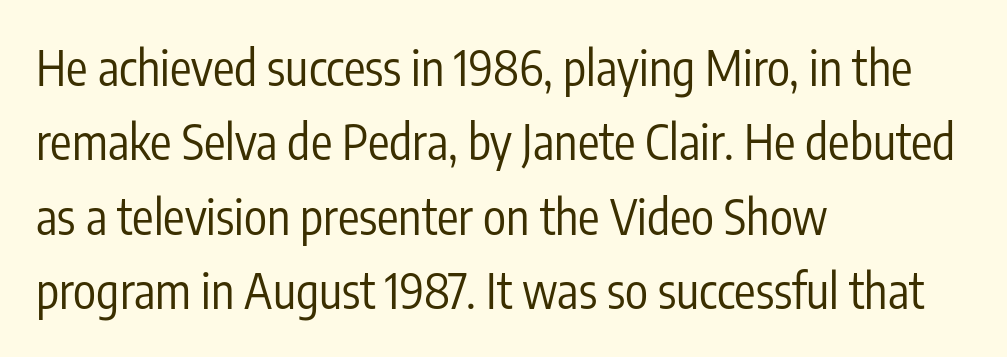
The image shows 48 px regular-weight, condensed sans-serif type, upright; set left-aligned, normal line spacing (1.55x), normal letter spacing, not underlined; low stroke contrast and a medium x-height.
